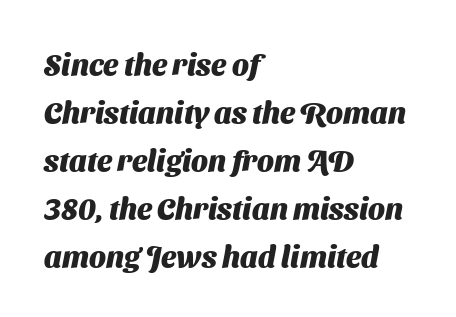
Q: Is the text bold? A: Yes.
Q: Is the typeface a serif or a sans-serif typeface? A: Sans-serif.
Q: Is the text underlined? A: No.
Q: How is the paragraph aligned? A: Left-aligned.
Q: Is the spacing between letters normal or unusually wide? A: Normal.
Q: Is the spacing between lines tight, normal or loose? A: Normal.
Q: Width (condensed, normal, or wide)? A: Normal.
Q: Stroke contrast? A: Medium.
Q: x-height? A: Medium.
Q: Monospaced? A: No.
